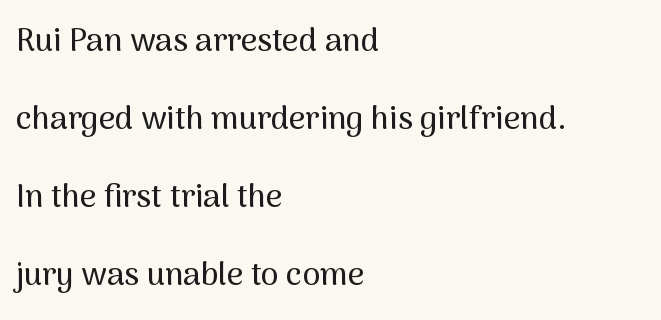
The image shows 32 px sans-serif type, upright; set left-aligned, loose line spacing (2.44x), normal letter spacing, not underlined; medium stroke contrast and a medium x-height.
